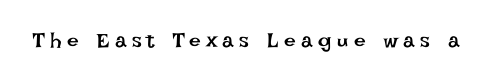
Q: Is the text bold? A: No.
Q: Is the text italic (slanted)? A: No, it is upright.
Q: Is the text underlined? A: No.
Q: Is the spacing between letters normal or unusually wide? A: Unusually wide.
